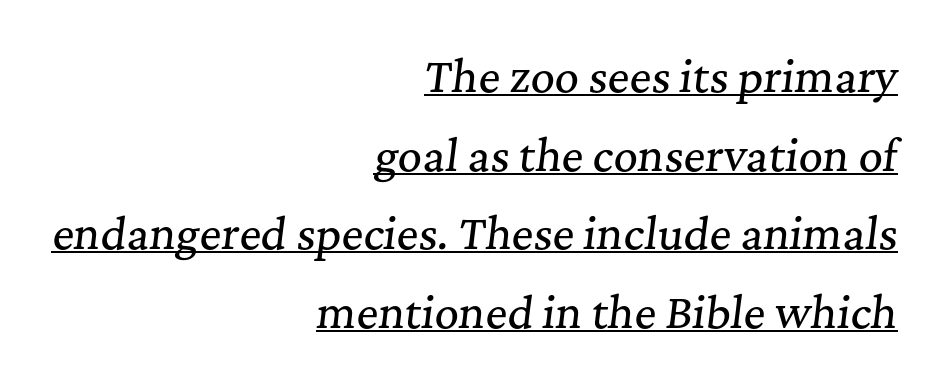
The image shows 42 px serif type, italic (leaning right); set right-aligned, line spacing 1.87x, normal letter spacing, underlined; medium stroke contrast and a medium x-height.
